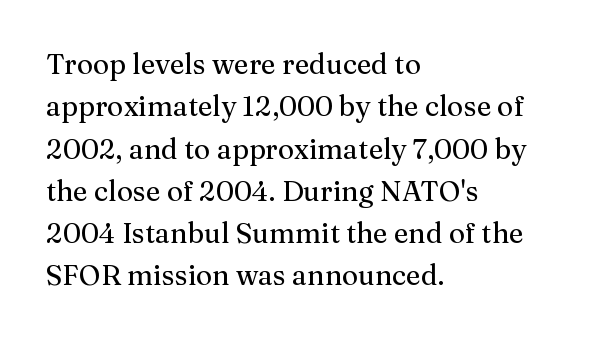
The image shows 28 px serif type, upright; set left-aligned, normal line spacing (1.51x), normal letter spacing, not underlined; medium stroke contrast and a medium x-height.
